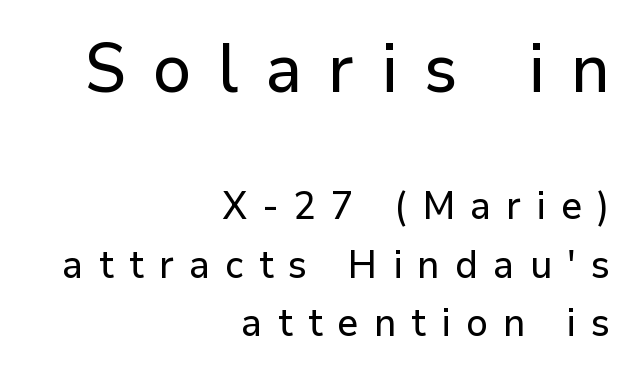
{"serif": "no", "italic": "no", "width": "normal", "stroke_contrast": "low", "x_height": "medium", "monospaced": "no", "underline": "no", "align": "right", "line_spacing": "normal", "line_spacing_ratio": 1.5, "letter_spacing": "wide", "letter_spacing_em": 0.39, "larger_block": "first", "size_ratio": 1.74, "glyph_px": 68}
